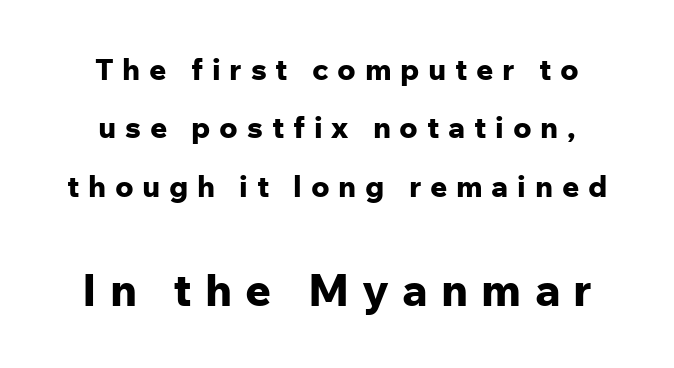
The image shows 45 px bold sans-serif type, upright; set centered, loose line spacing (1.95x), unusually wide letter spacing (+0.29 em), not underlined; the second (bottom) block is 1.5x larger; low stroke contrast and a medium x-height.
